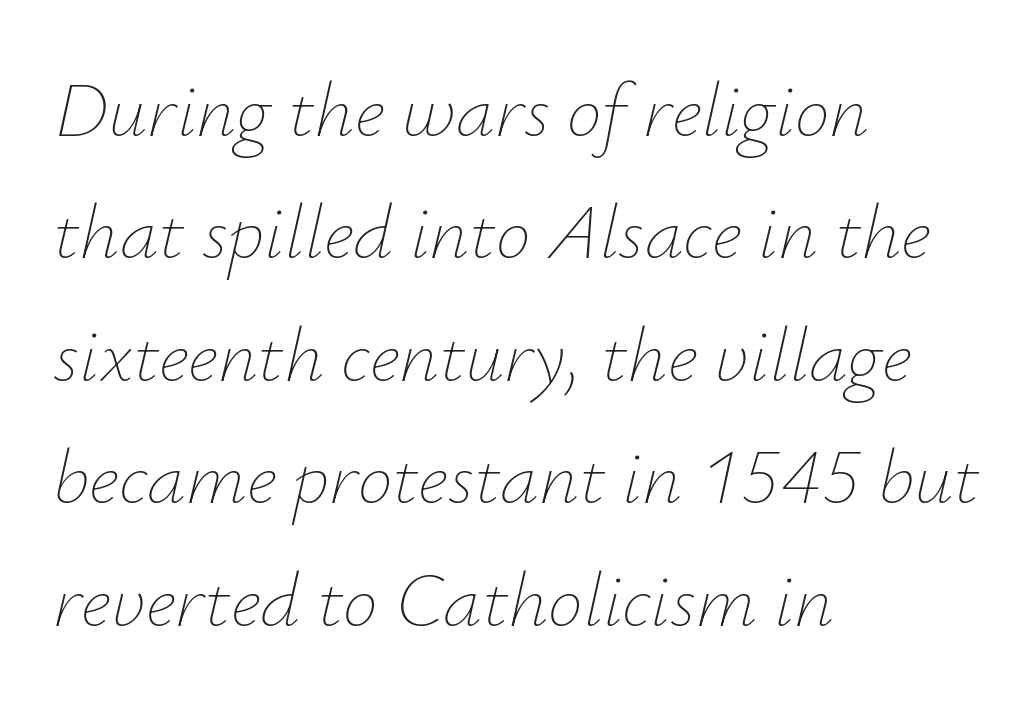
Q: Is the text bold? A: No.
Q: Is the text italic (slanted)? A: Yes, it leans right by about 12 degrees.
Q: Is the text underlined? A: No.
Q: How is the paragraph aligned? A: Left-aligned.
Q: Is the spacing between letters normal or unusually wide? A: Normal.
Q: Is the spacing between lines tight, normal or loose? A: Normal.
Q: Width (condensed, normal, or wide)? A: Normal.
Q: Stroke contrast? A: Low.
Q: x-height? A: Small.
Q: Monospaced? A: No.
